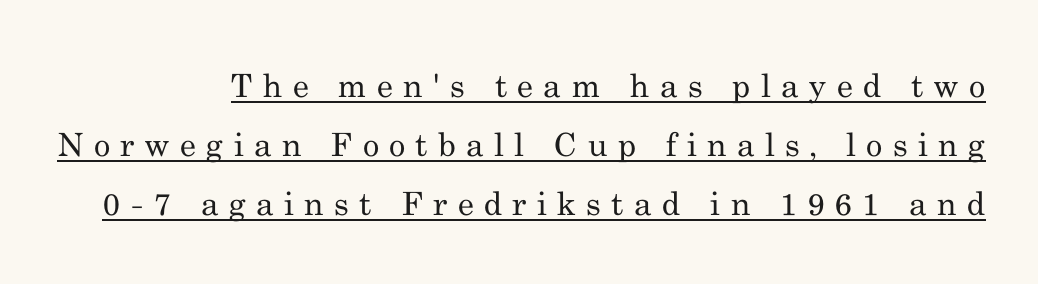
Nothing heavy about these letters — not bold at all. Check the space under the baseline: a stroke is drawn there. This sample has the flowing, uneven cadence of proportional lettering. Rendered with straight, roman letterforms. Look at the bottom of the vertical strokes: they flare into serifs here. Between one letter and the next there's a generous, obvious gap.
